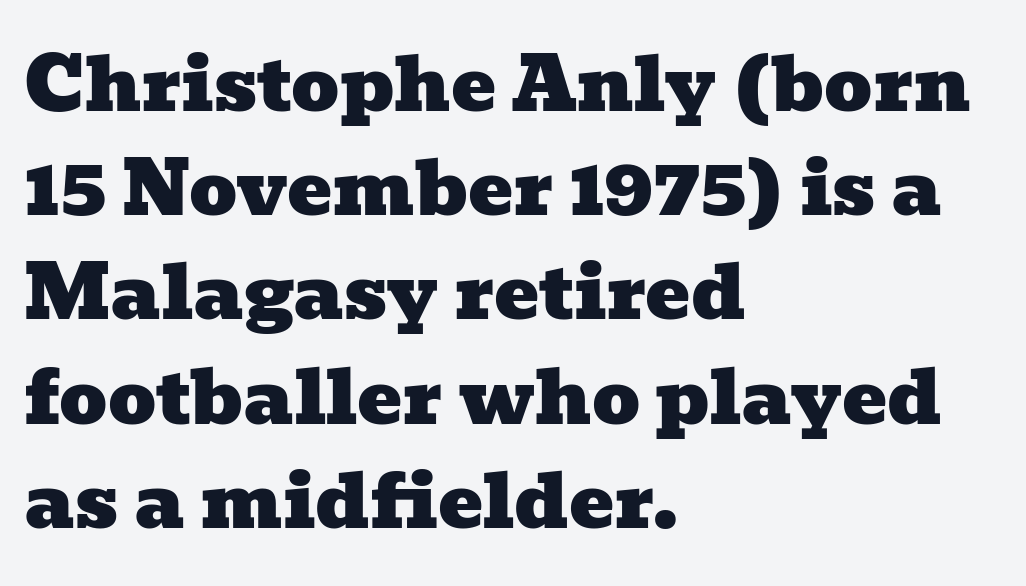
Q: Is the typeface a serif or a sans-serif typeface? A: Serif.
Q: Is the text underlined? A: No.
Q: How is the paragraph aligned? A: Left-aligned.
Q: Is the spacing between letters normal or unusually wide? A: Normal.
Q: Is the spacing between lines tight, normal or loose? A: Normal.
Q: Width (condensed, normal, or wide)? A: Wide.
Q: Stroke contrast? A: Low.
Q: x-height? A: Medium.
Q: Monospaced? A: No.
